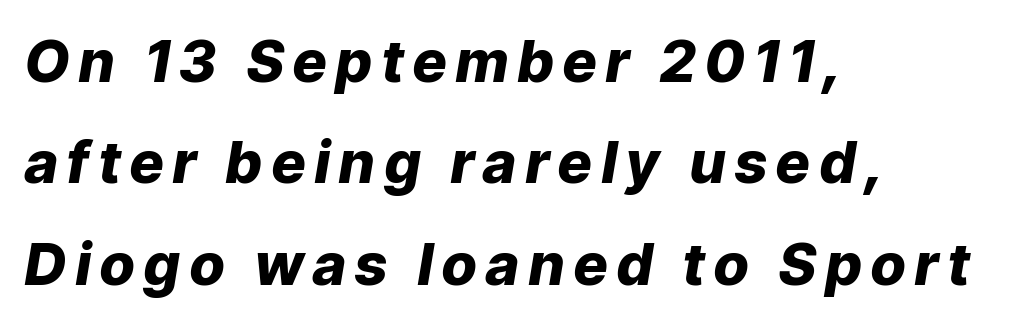
The image shows 58 px heavy type, italic (leaning right); set left-aligned, line spacing 1.75x, not underlined; low stroke contrast and a medium x-height.
